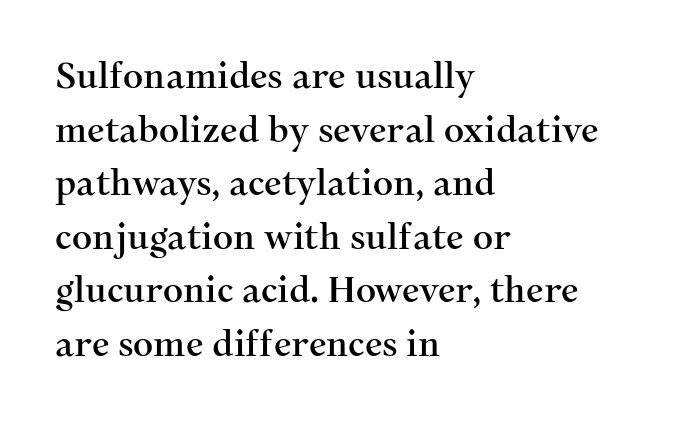
{"serif": "yes", "italic": "no", "width": "normal", "stroke_contrast": "medium", "x_height": "medium", "monospaced": "no", "underline": "no", "align": "left", "line_spacing": "normal", "line_spacing_ratio": 1.53, "letter_spacing": "normal", "letter_spacing_em": 0.0, "glyph_px": 35}
